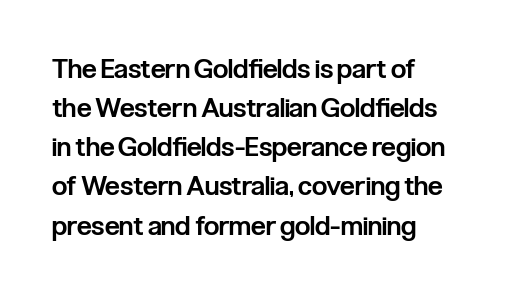
The image shows 27 px text type, upright; set normal line spacing (1.45x), normal letter spacing, not underlined.
